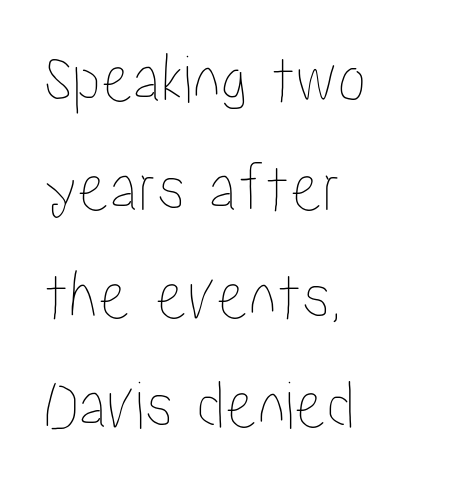
Is the letter spacing exaggerated? No — it looks like the ordinary default. The glyphs are unaccompanied by any horizontal stroke below them. Character widths vary here, with narrow letters taking less room than wide ones. Notice how the passage keeps a crisp vertical edge on the left only. Notice how descenders clear the ascenders below comfortably — that's standard leading.
